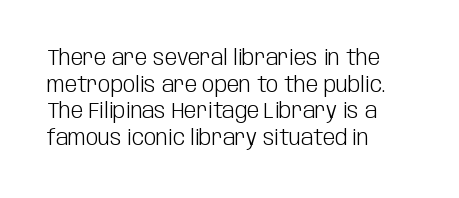
The image shows 22 px text type, upright; set left-aligned, line spacing 1.21x, normal letter spacing, not underlined.
